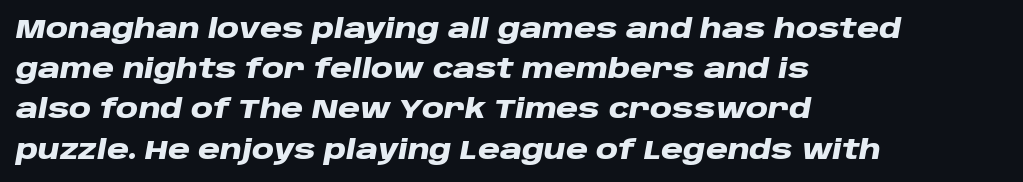
Descenders are the only things crossing below the line. The compositor pushed each line to the left boundary. Normally led — the rows are evenly, conventionally spaced. What weight is shown? A full bold with thick strokes. Characters follow at the spacing the type designer built in. Does the lettering tilt? It does — this is italic.
